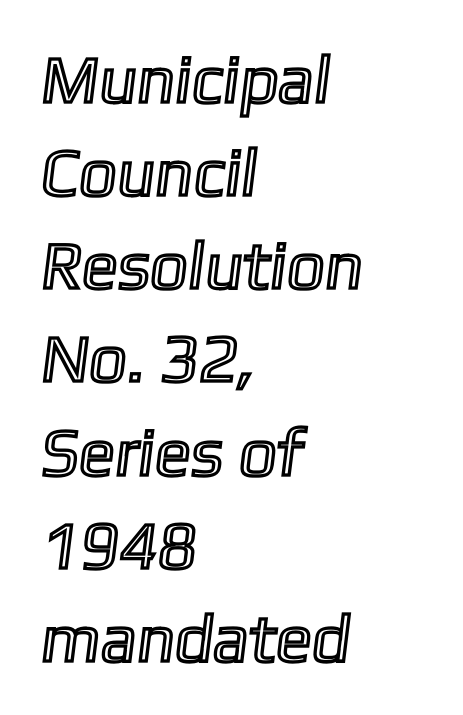
{"width": "normal", "x_height": "medium", "monospaced": "no", "underline": "no", "align": "left", "line_spacing": "normal", "line_spacing_ratio": 1.39, "letter_spacing": "normal", "letter_spacing_em": 0.0, "glyph_px": 67}
